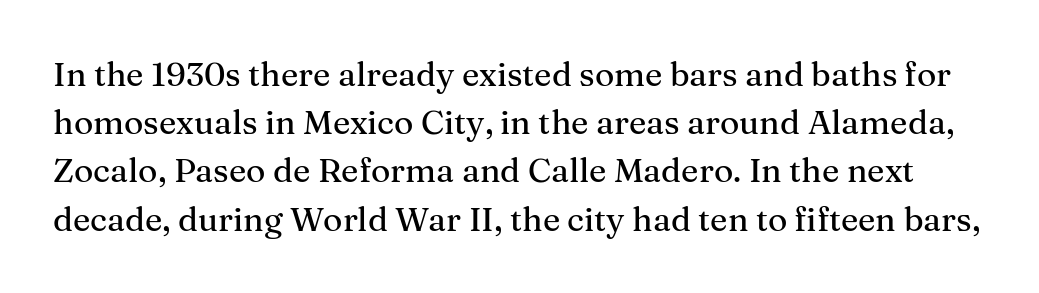
Q: Is the text italic (slanted)? A: No, it is upright.
Q: Is the typeface a serif or a sans-serif typeface? A: Serif.
Q: Is the text underlined? A: No.
Q: Is the spacing between letters normal or unusually wide? A: Normal.
Q: Is the spacing between lines tight, normal or loose? A: Normal.
Q: Width (condensed, normal, or wide)? A: Normal.
Q: Stroke contrast? A: Medium.
Q: x-height? A: Medium.
Q: Monospaced? A: No.
